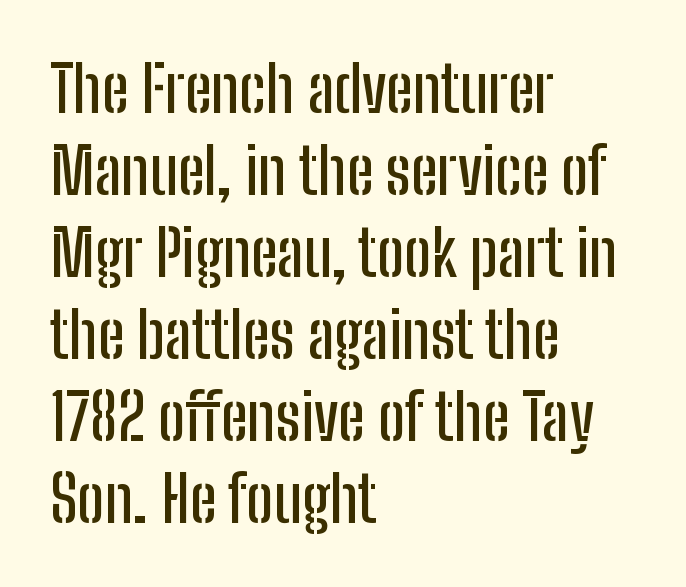
The image shows 64 px condensed sans-serif type, upright; set left-aligned, normal line spacing (1.28x), normal letter spacing, not underlined; low stroke contrast and a medium x-height.
